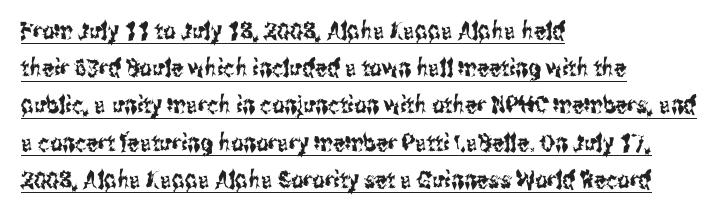
The typesetter has applied underlining to the passage shown. Every stem runs plumb, perpendicular to the baseline. The line texture is even and compact thanks to regular tracking. Line beginnings align vertically; line endings do not. Horizontal bands of white between lines are of average thickness.
